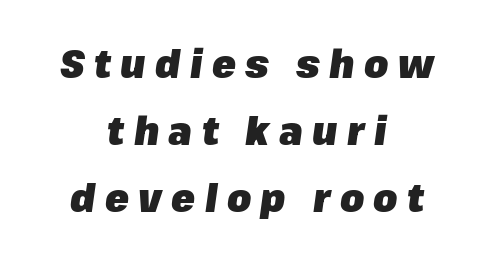
Q: Is the text bold? A: Yes.
Q: Is the text italic (slanted)? A: Yes, it leans right by about 8 degrees.
Q: Is the text underlined? A: No.
Q: How is the paragraph aligned? A: Centered.
Q: Is the spacing between letters normal or unusually wide? A: Unusually wide.
Q: Width (condensed, normal, or wide)? A: Normal.
Q: Stroke contrast? A: Low.
Q: x-height? A: Medium.
Q: Monospaced? A: No.
